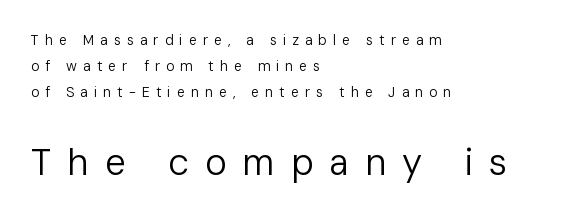
The image shows 37 px regular-weight sans-serif type, upright; set left-aligned, line spacing 1.85x, unusually wide letter spacing (+0.43 em), not underlined; the second (bottom) block is 2.64x larger; low stroke contrast and a medium x-height.
